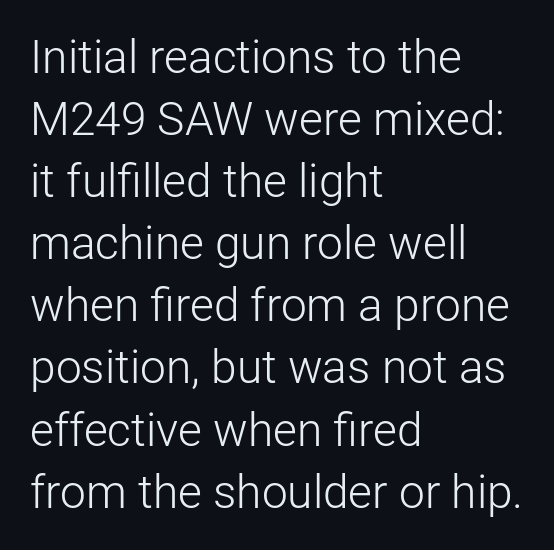
{"serif": "no", "italic": "no", "bold": "no", "weight": "light", "width": "normal", "stroke_contrast": "low", "x_height": "medium", "monospaced": "no", "underline": "no", "align": "left", "line_spacing": "normal", "line_spacing_ratio": 1.35, "letter_spacing": "normal", "letter_spacing_em": 0.0, "glyph_px": 46}
